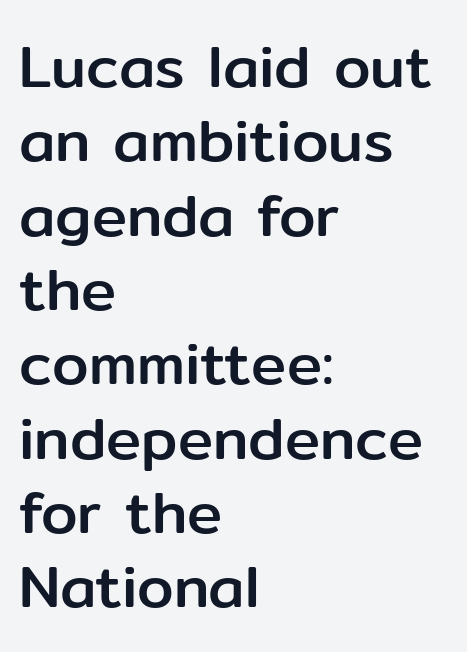
Q: Is the text italic (slanted)? A: No, it is upright.
Q: Is the typeface a serif or a sans-serif typeface? A: Sans-serif.
Q: Is the text underlined? A: No.
Q: How is the paragraph aligned? A: Left-aligned.
Q: Is the spacing between letters normal or unusually wide? A: Normal.
Q: Is the spacing between lines tight, normal or loose? A: Normal.
Q: Width (condensed, normal, or wide)? A: Normal.
Q: Stroke contrast? A: Low.
Q: x-height? A: Medium.
Q: Monospaced? A: No.
